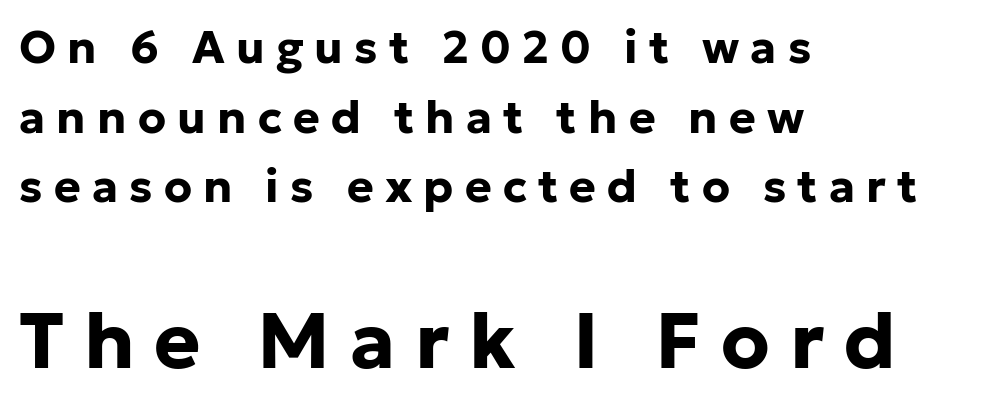
The image shows 78 px bold sans-serif type, upright; set left-aligned, normal line spacing (1.55x), unusually wide letter spacing (+0.25 em), not underlined; the second (bottom) block is 1.73x larger; low stroke contrast and a medium x-height.
